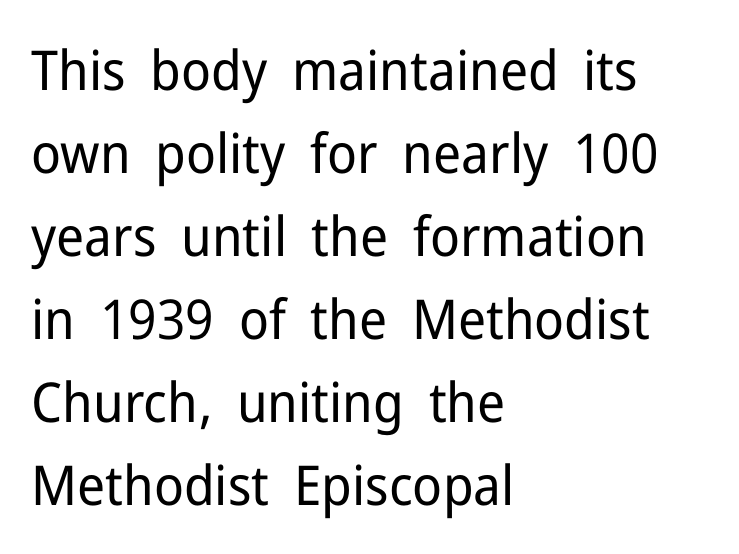
Q: Is the text bold? A: No.
Q: Is the text italic (slanted)? A: No, it is upright.
Q: Is the typeface a serif or a sans-serif typeface? A: Sans-serif.
Q: Is the text underlined? A: No.
Q: How is the paragraph aligned? A: Left-aligned.
Q: Is the spacing between letters normal or unusually wide? A: Normal.
Q: Is the spacing between lines tight, normal or loose? A: Normal.
Q: Width (condensed, normal, or wide)? A: Normal.
Q: Stroke contrast? A: Low.
Q: x-height? A: Medium.
Q: Monospaced? A: No.
